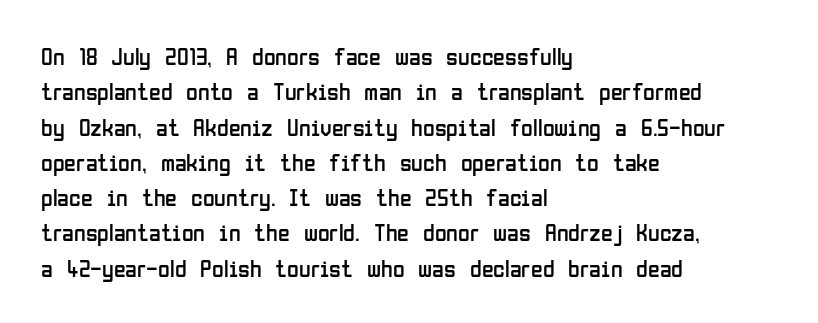
The image shows 24 px text type, upright; set left-aligned, normal line spacing (1.47x), normal letter spacing, not underlined.
